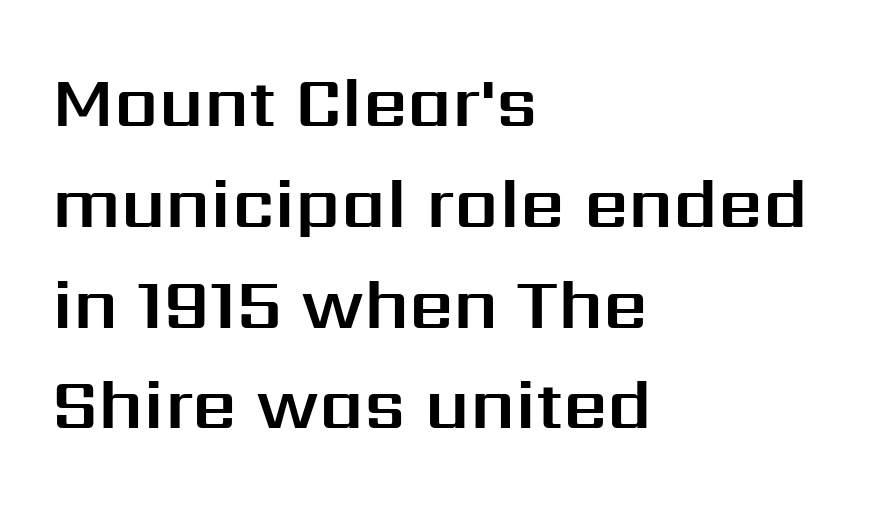
Q: Is the text italic (slanted)? A: No, it is upright.
Q: Is the typeface a serif or a sans-serif typeface? A: Sans-serif.
Q: Is the text underlined? A: No.
Q: How is the paragraph aligned? A: Left-aligned.
Q: Is the spacing between letters normal or unusually wide? A: Normal.
Q: Is the spacing between lines tight, normal or loose? A: Normal.
Q: Width (condensed, normal, or wide)? A: Normal.
Q: Stroke contrast? A: Medium.
Q: x-height? A: Medium.
Q: Monospaced? A: No.
